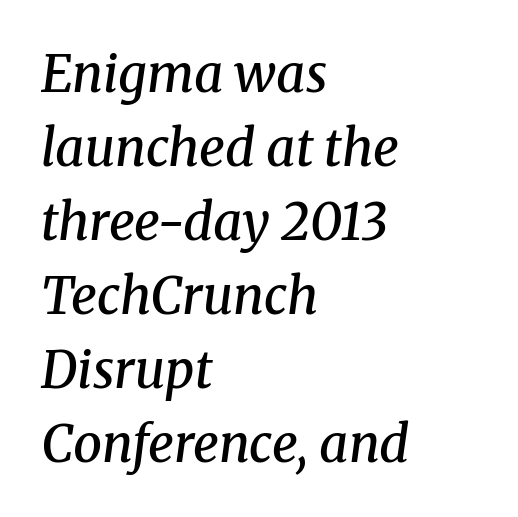
{"serif": "yes", "italic": "yes", "lean": "right", "slant_degrees": 8, "bold": "semi", "weight": "semibold", "width": "normal", "stroke_contrast": "medium", "x_height": "medium", "monospaced": "no", "underline": "no", "align": "left", "line_spacing": "normal", "line_spacing_ratio": 1.45, "letter_spacing": "normal", "letter_spacing_em": 0.0, "glyph_px": 51}
